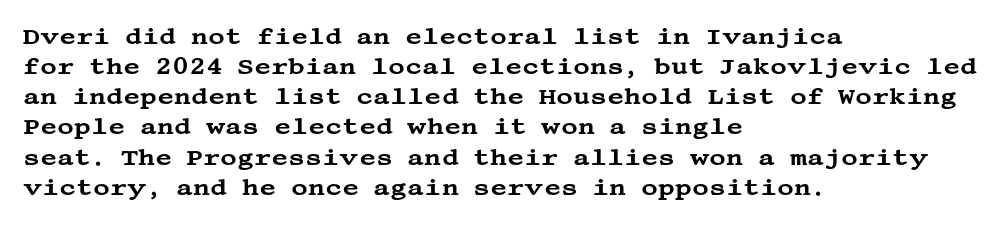
{"italic": "no", "underline": "no", "align": "left", "line_spacing": "normal", "line_spacing_ratio": 1.31, "letter_spacing": "normal", "letter_spacing_em": 0.0, "glyph_px": 23}
